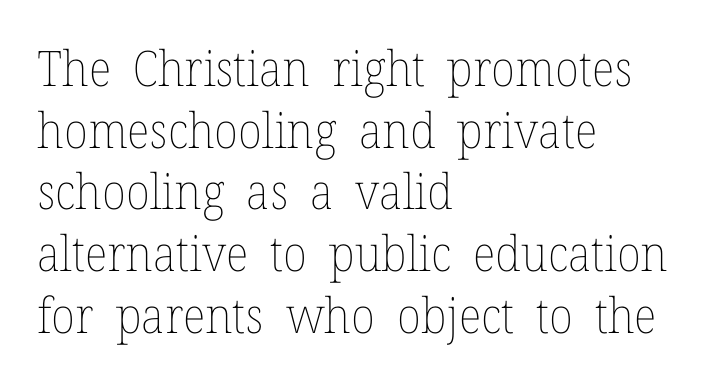
The image shows 49 px thin type, upright; set left-aligned, normal line spacing (1.26x), normal letter spacing, not underlined; low stroke contrast and a medium x-height.
